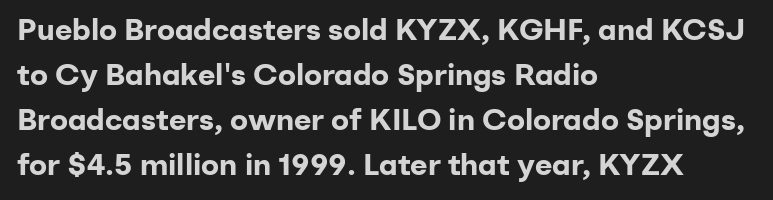
The image shows 30 px bold sans-serif type, upright; set left-aligned, normal line spacing (1.5x), normal letter spacing, not underlined; low stroke contrast and a medium x-height.
